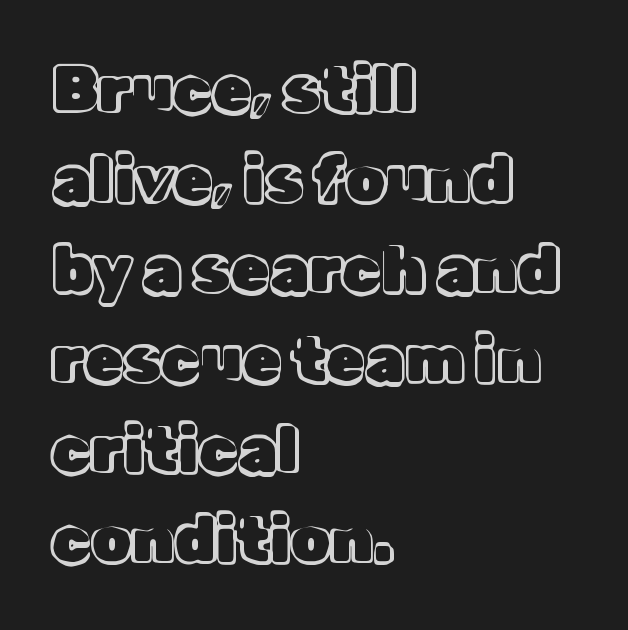
The image shows 63 px text type, upright; set left-aligned, normal line spacing (1.43x), normal letter spacing, not underlined; a medium x-height.
